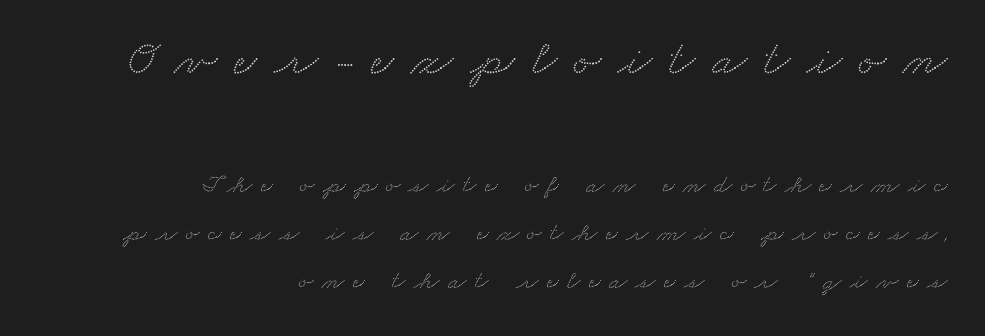
{"serif": "yes", "width": "wide", "stroke_contrast": "medium", "x_height": "small", "monospaced": "no", "underline": "no", "align": "right", "line_spacing_ratio": 1.86, "letter_spacing": "wide", "letter_spacing_em": 0.33, "larger_block": "first", "size_ratio": 1.96, "glyph_px": 51}
